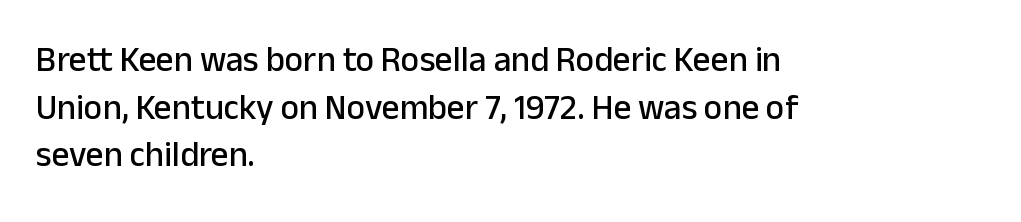
This rendering uses left alignment, leaving the right contour irregular. Varying glyph widths throughout — classic text-font behaviour. Students, note that the glyphs here touch the page at normal intervals. Designer's note — italics off, roman on. How would I describe the line gaps? Plain and ordinary. The strip under each line holds only bare page.
